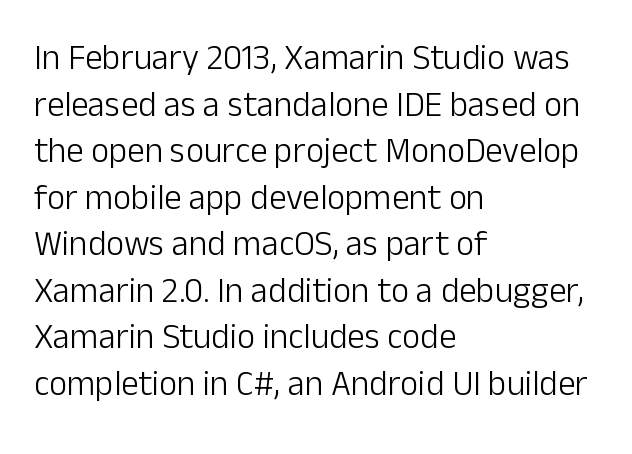
{"serif": "no", "italic": "no", "bold": "no", "weight": "light", "width": "normal", "stroke_contrast": "low", "x_height": "medium", "monospaced": "no", "underline": "no", "align": "left", "line_spacing": "normal", "line_spacing_ratio": 1.33, "letter_spacing": "normal", "letter_spacing_em": 0.0, "glyph_px": 35}
